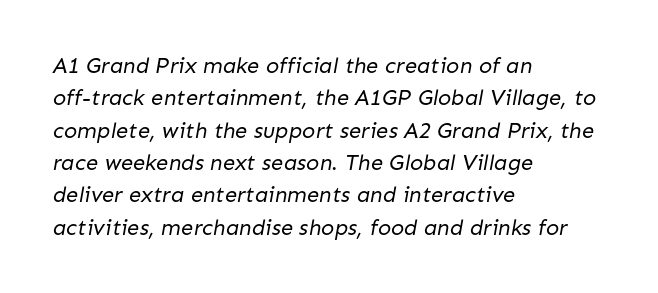
Stems and bowls with no extra thickness — not bold. The block of text has a typical density, with ordinary space between rows. Rule under the text: the space is simply empty. The tracking reads as untouched default to a designer's eye. A classic flush-left, rag-right setting is used for this passage.
